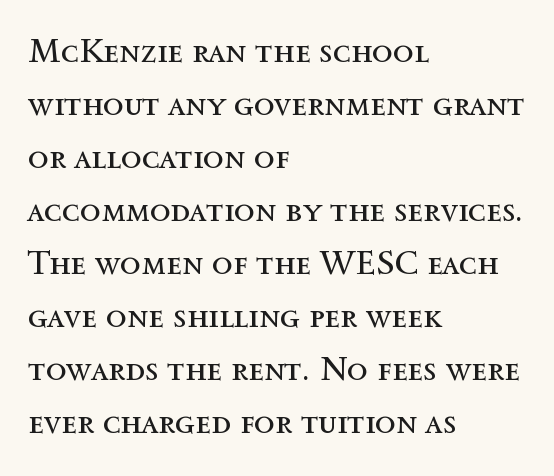
Q: Is the text bold? A: No.
Q: Is the text italic (slanted)? A: No, it is upright.
Q: Is the text underlined? A: No.
Q: How is the paragraph aligned? A: Left-aligned.
Q: Is the spacing between letters normal or unusually wide? A: Normal.
Q: Is the spacing between lines tight, normal or loose? A: Normal.
Q: Width (condensed, normal, or wide)? A: Normal.
Q: x-height? A: Medium.
Q: Monospaced? A: No.
